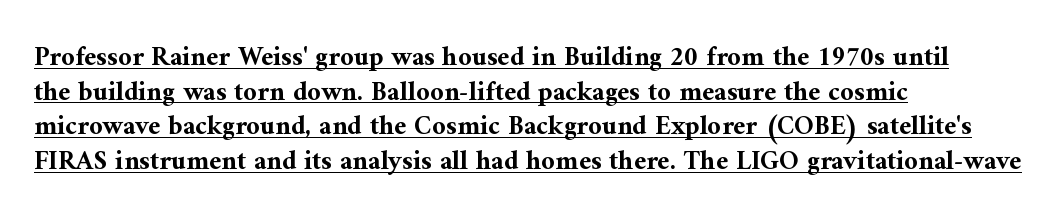
{"italic": "no", "bold": "yes", "underline": "yes", "align": "left", "line_spacing": "normal", "line_spacing_ratio": 1.28, "letter_spacing": "normal", "letter_spacing_em": 0.0, "glyph_px": 27}
